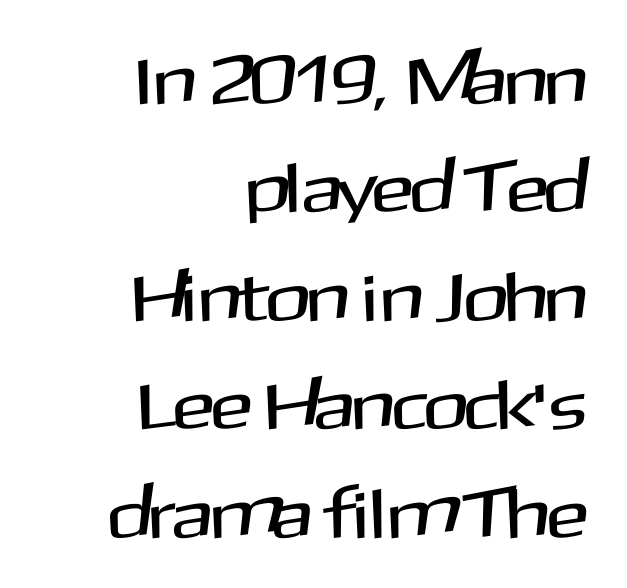
Q: Is the text italic (slanted)? A: No, it is upright.
Q: Is the typeface a serif or a sans-serif typeface? A: Sans-serif.
Q: Is the text underlined? A: No.
Q: How is the paragraph aligned? A: Right-aligned.
Q: Is the spacing between letters normal or unusually wide? A: Normal.
Q: Is the spacing between lines tight, normal or loose? A: Normal.
Q: Width (condensed, normal, or wide)? A: Normal.
Q: Stroke contrast? A: Medium.
Q: x-height? A: Medium.
Q: Monospaced? A: No.
